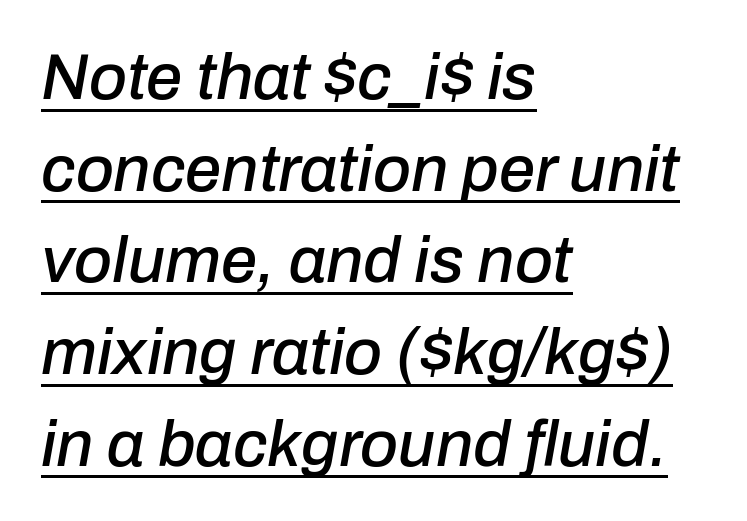
Q: Is the text italic (slanted)? A: Yes, it leans right by about 10 degrees.
Q: Is the text underlined? A: Yes.
Q: How is the paragraph aligned? A: Left-aligned.
Q: Is the spacing between letters normal or unusually wide? A: Normal.
Q: Is the spacing between lines tight, normal or loose? A: Normal.
Q: Width (condensed, normal, or wide)? A: Normal.
Q: Stroke contrast? A: Low.
Q: x-height? A: Medium.
Q: Monospaced? A: No.
